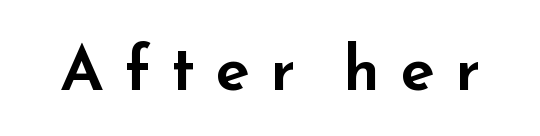
{"serif": "no", "italic": "no", "width": "wide", "stroke_contrast": "low", "x_height": "small", "monospaced": "no", "underline": "no", "letter_spacing": "wide", "letter_spacing_em": 0.32, "glyph_px": 63}
